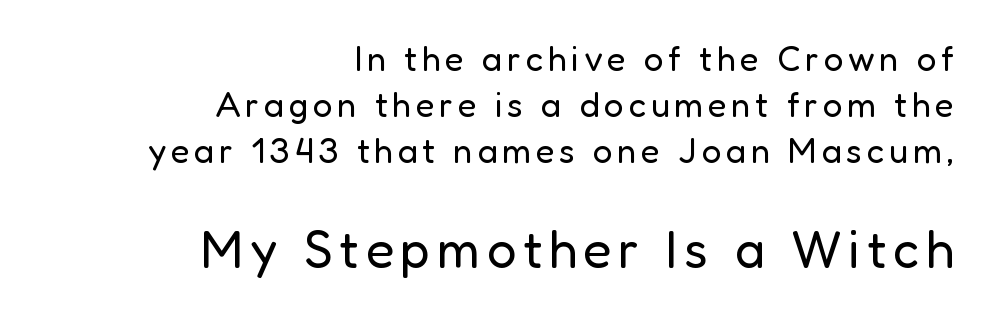
The image shows 52 px regular-weight sans-serif type, upright; set right-aligned, normal line spacing (1.32x), not underlined; the second (bottom) block is 1.49x larger; low stroke contrast and a medium x-height.
